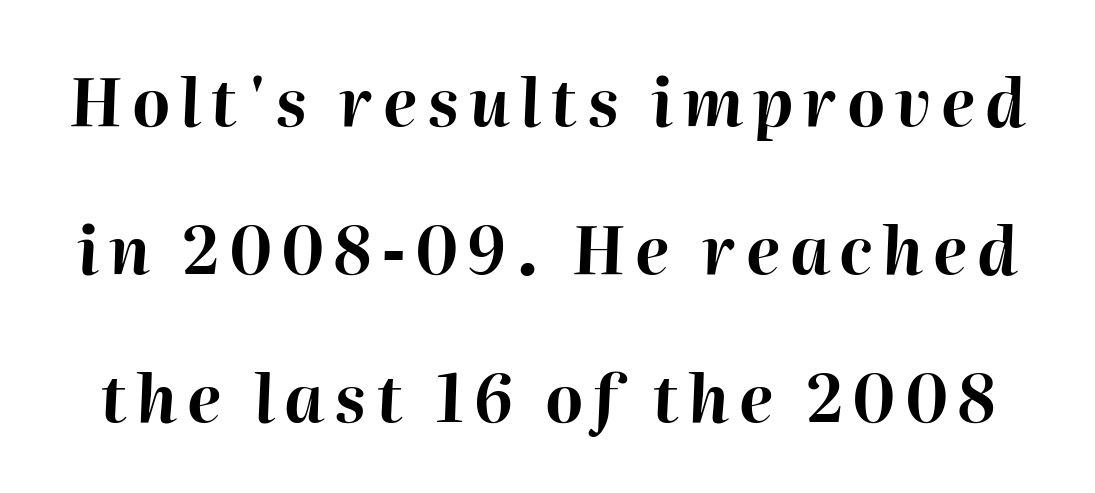
Underlining? Definitely not there. Does the weight exceed regular? Yes, all the way to bold. The designer dialed line spacing up above the default. Think of a printed novel: that variable character pitch is what you see here. The text carries the slant typical of an italic or oblique font.
